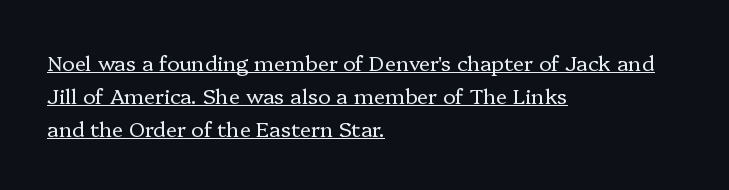
{"italic": "no", "bold": "no", "underline": "yes", "align": "left", "line_spacing": "normal", "line_spacing_ratio": 1.56, "letter_spacing": "normal", "letter_spacing_em": 0.0, "glyph_px": 21}
